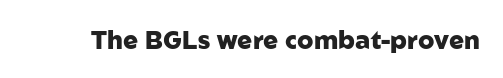
{"italic": "no", "bold": "yes", "underline": "no", "letter_spacing": "normal", "letter_spacing_em": 0.0, "glyph_px": 25}
